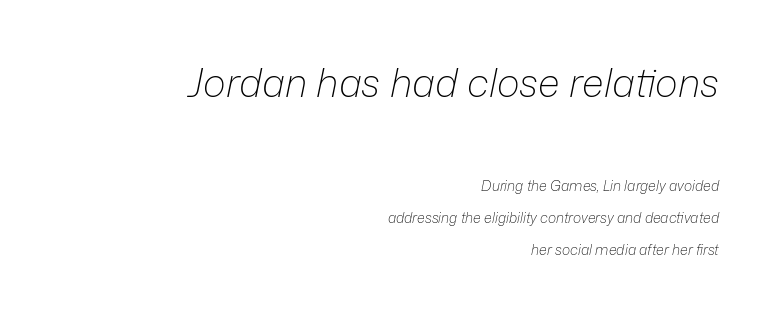
Q: Is the text bold? A: No.
Q: Is the text italic (slanted)? A: Yes, it leans right by about 12 degrees.
Q: Is the text underlined? A: No.
Q: How is the paragraph aligned? A: Right-aligned.
Q: Is the spacing between letters normal or unusually wide? A: Normal.
Q: Is the spacing between lines tight, normal or loose? A: Loose.
Q: Which block of text is set in a larger size, the first (top) or the second (bottom)? A: The first (top) one.
Q: Width (condensed, normal, or wide)? A: Normal.
Q: Stroke contrast? A: Low.
Q: x-height? A: Medium.
Q: Monospaced? A: No.
